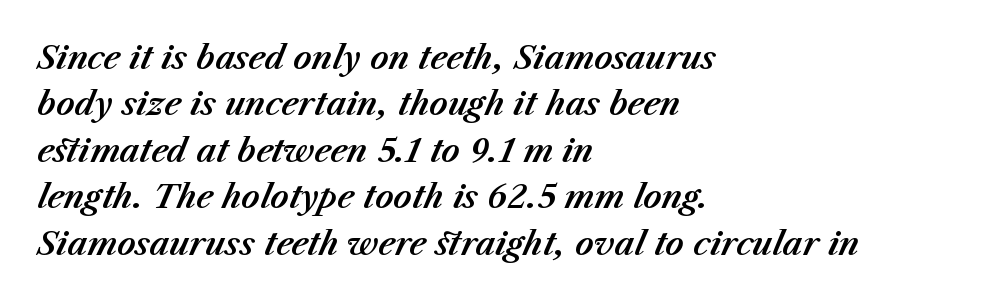
All the whitespace from short lines collects on the right. Designer's note — italics engaged. Glyph-to-glyph distance matches everyday printed text. Each letter keeps its own natural width here, so spacing adapts to shape. Underline: absent. Line spacing here is normal.
